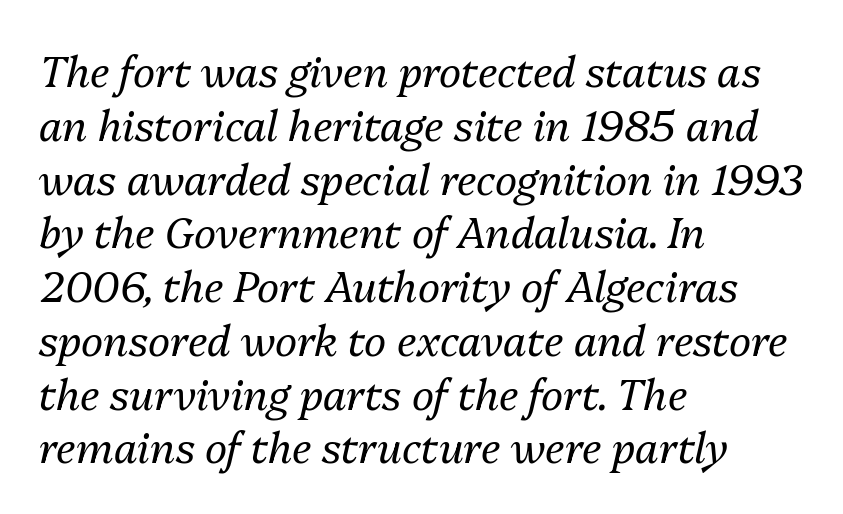
Tall strokes in this sample are angled rather than plumb. Underline: absent. Visually the block forms a straight wall on the left and a jagged coastline on the right. Is this a fixed-width face? No — the glyphs have proportional, varying widths.
